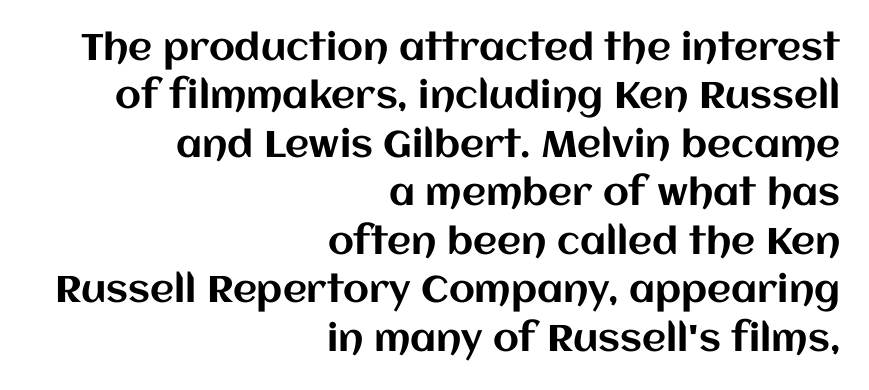
{"italic": "no", "width": "normal", "stroke_contrast": "medium", "x_height": "large", "monospaced": "no", "underline": "no", "align": "right", "line_spacing": "normal", "line_spacing_ratio": 1.31, "letter_spacing": "normal", "letter_spacing_em": 0.0, "glyph_px": 37}
